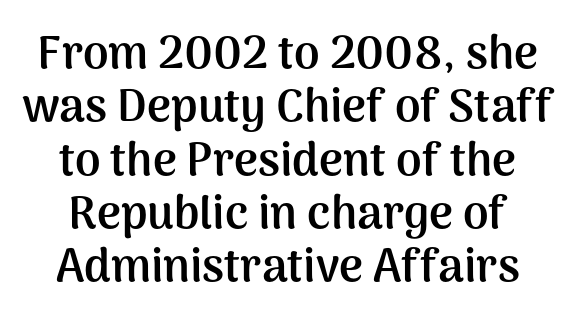
The image shows 46 px semibold sans-serif type, upright; set centered, line spacing 1.16x, normal letter spacing, not underlined; medium stroke contrast and a medium x-height.
